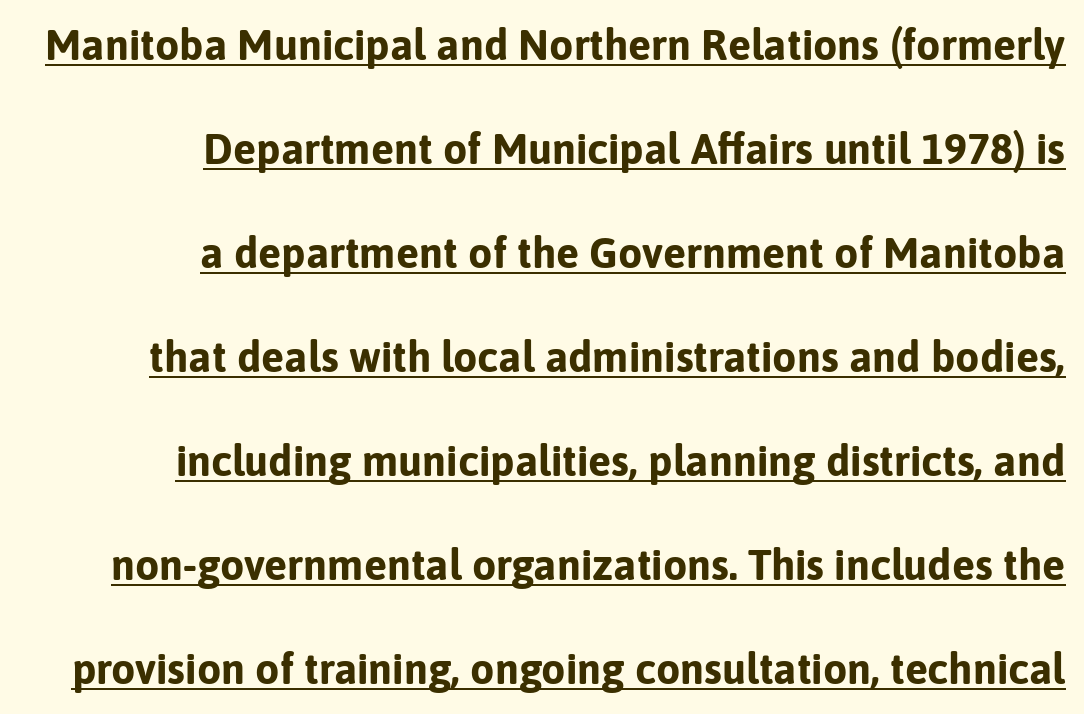
Q: Is the text bold? A: Yes.
Q: Is the text italic (slanted)? A: No, it is upright.
Q: Is the typeface a serif or a sans-serif typeface? A: Sans-serif.
Q: Is the text underlined? A: Yes.
Q: How is the paragraph aligned? A: Right-aligned.
Q: Is the spacing between letters normal or unusually wide? A: Normal.
Q: Is the spacing between lines tight, normal or loose? A: Loose.
Q: Width (condensed, normal, or wide)? A: Normal.
Q: Stroke contrast? A: Low.
Q: x-height? A: Medium.
Q: Monospaced? A: No.
